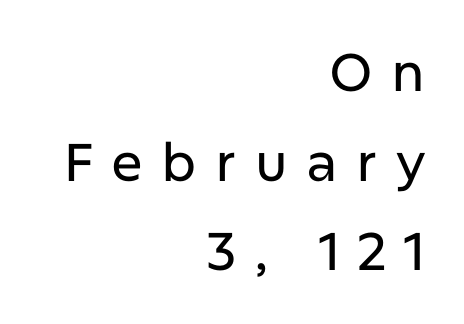
Q: Is the text italic (slanted)? A: No, it is upright.
Q: Is the typeface a serif or a sans-serif typeface? A: Sans-serif.
Q: Is the text underlined? A: No.
Q: How is the paragraph aligned? A: Right-aligned.
Q: Is the spacing between letters normal or unusually wide? A: Unusually wide.
Q: Is the spacing between lines tight, normal or loose? A: Normal.
Q: Width (condensed, normal, or wide)? A: Normal.
Q: Stroke contrast? A: Low.
Q: x-height? A: Medium.
Q: Monospaced? A: No.
